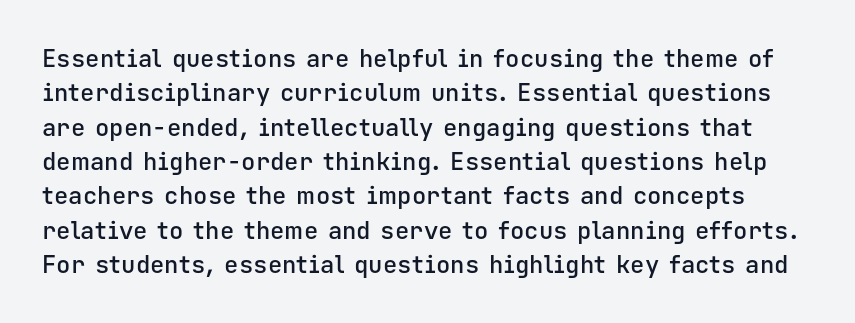
Q: Is the text bold? A: Semi-bold.
Q: Is the text italic (slanted)? A: No, it is upright.
Q: Is the text underlined? A: No.
Q: Is the spacing between letters normal or unusually wide? A: Normal.
Q: Is the spacing between lines tight, normal or loose? A: Normal.
